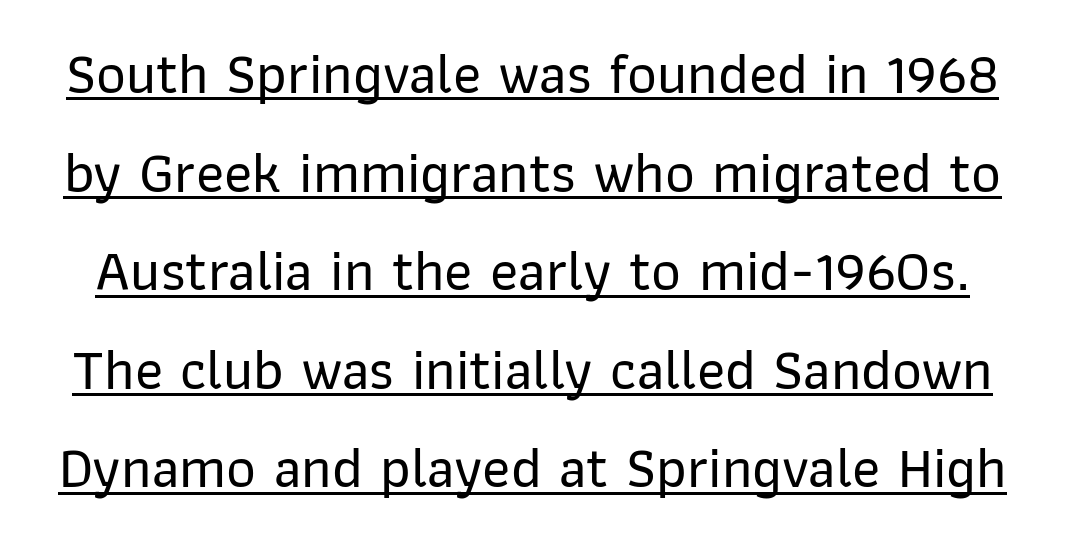
Q: Is the text italic (slanted)? A: No, it is upright.
Q: Is the typeface a serif or a sans-serif typeface? A: Sans-serif.
Q: Is the text underlined? A: Yes.
Q: Is the spacing between letters normal or unusually wide? A: Normal.
Q: Is the spacing between lines tight, normal or loose? A: Normal.
Q: Width (condensed, normal, or wide)? A: Normal.
Q: Stroke contrast? A: Low.
Q: x-height? A: Medium.
Q: Monospaced? A: No.
